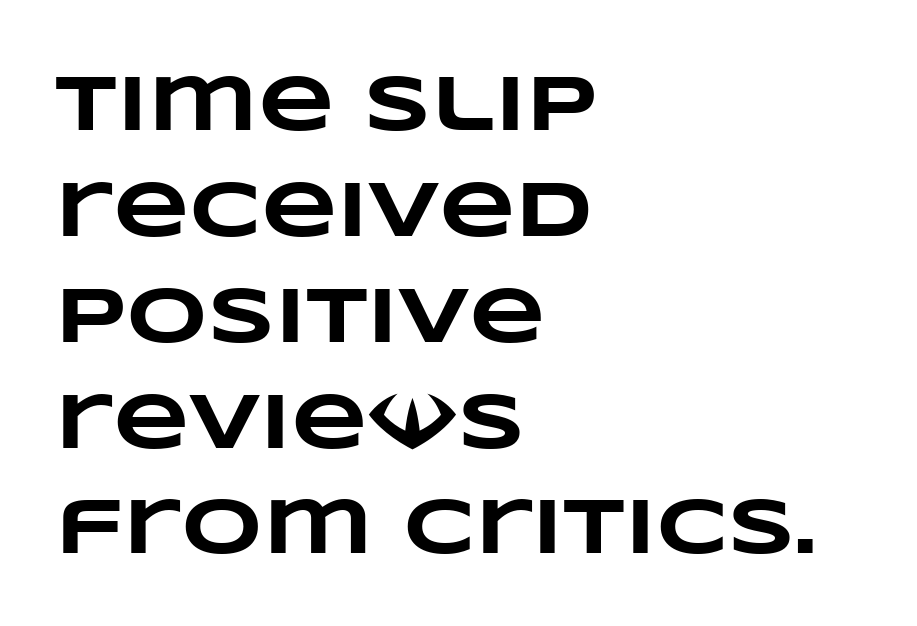
The image shows 79 px heavy, wide type; set left-aligned, normal line spacing (1.34x), normal letter spacing, not underlined; low stroke contrast and a large x-height.
